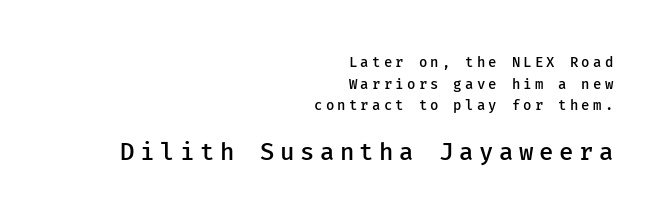
The image shows 24 px text type, upright; set right-aligned, normal line spacing (1.55x), unusually wide letter spacing (+0.23 em), not underlined; the second (bottom) block is 1.71x larger.
